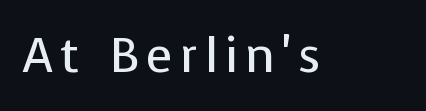
The string is rendered with underlining switched off. Weight class: somewhere from thin through regular. This is roman type, the default non-slanted kind. Each letter keeps its own natural width here, so spacing adapts to shape.
